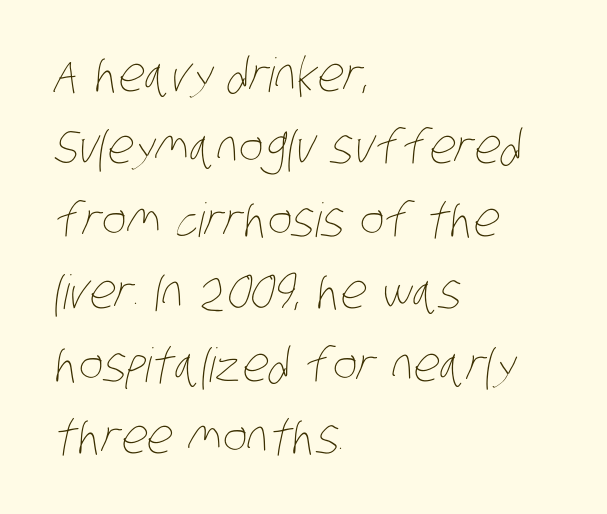
Q: Is the text bold? A: No.
Q: Is the text underlined? A: No.
Q: How is the paragraph aligned? A: Left-aligned.
Q: Is the spacing between letters normal or unusually wide? A: Normal.
Q: Is the spacing between lines tight, normal or loose? A: Normal.
Q: Width (condensed, normal, or wide)? A: Condensed.
Q: Stroke contrast? A: Low.
Q: x-height? A: Large.
Q: Monospaced? A: No.
